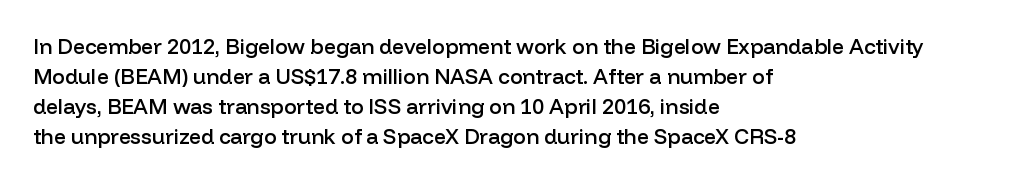
Q: Is the text bold? A: Semi-bold.
Q: Is the text italic (slanted)? A: No, it is upright.
Q: Is the text underlined? A: No.
Q: How is the paragraph aligned? A: Left-aligned.
Q: Is the spacing between letters normal or unusually wide? A: Normal.
Q: Is the spacing between lines tight, normal or loose? A: Normal.
